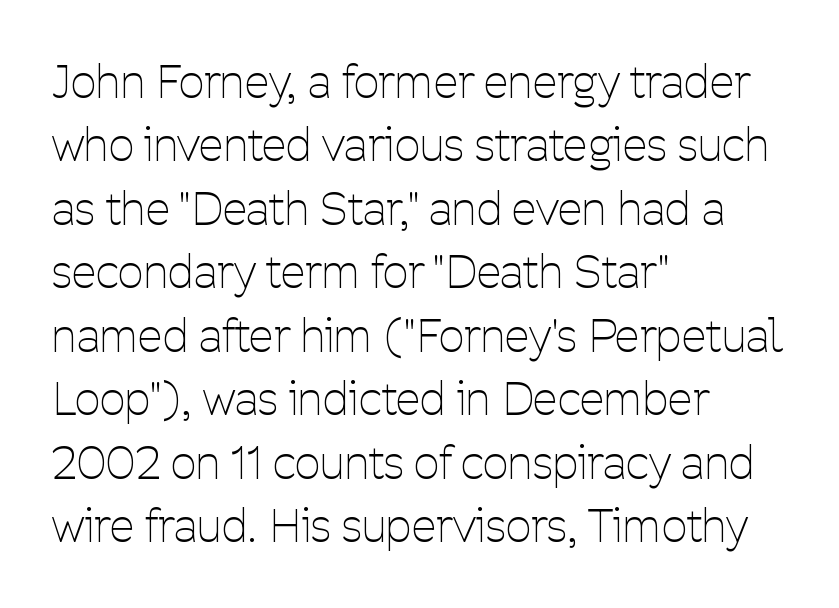
The face looks like a standard text weight, possibly lighter. The type family on display is of the sans-serif kind. Evenly set lines give the paragraph a standard silhouette. The space directly below the letters is spotless. In terms of letterspacing, this is plain default setting. Leftover space on each line is placed entirely after the last word.
